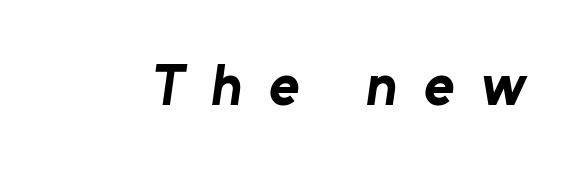
{"serif": "no", "bold": "yes", "weight": "bold", "width": "normal", "stroke_contrast": "low", "x_height": "medium", "monospaced": "no", "underline": "no", "letter_spacing": "wide", "letter_spacing_em": 0.46, "glyph_px": 58}
